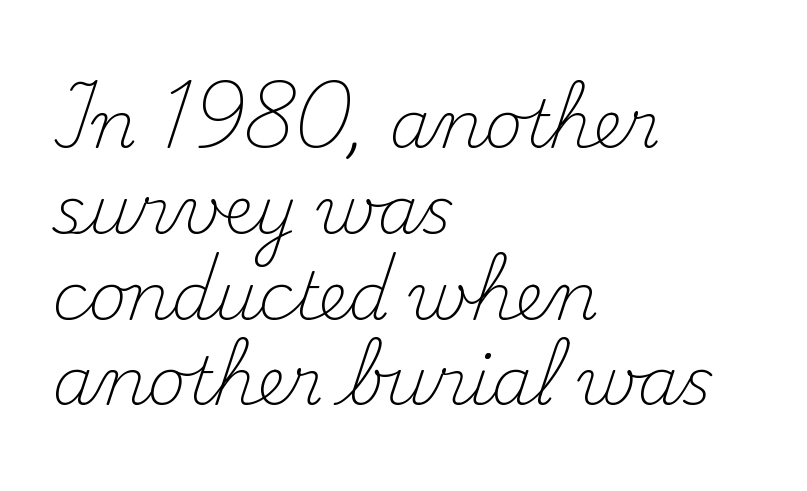
Anything drawn beneath the words? Only blank space. Weight: regular or lighter. In terms of letterspacing, this is plain default setting. The glyphs in this specimen are seriffed. All the whitespace from short lines collects on the right. Spacing verdict: proportional, widths tailored to each character.
